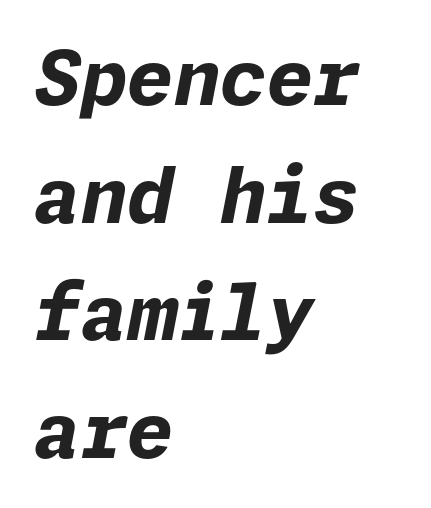
Is the block centered? No — it sits flush against the left margin. Quick note: italic. Honestly, the letter spacing is just normal — you wouldn't notice it. A dark, heavy texture on the line: the type is bold. A clean baseline with only descenders dipping below it.
